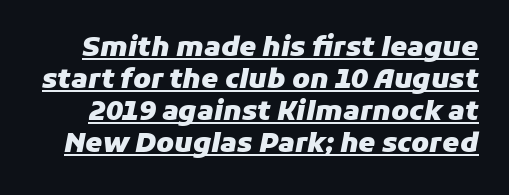
The image shows 27 px bold type, italic (leaning right); set line spacing 1.19x, normal letter spacing, underlined.
